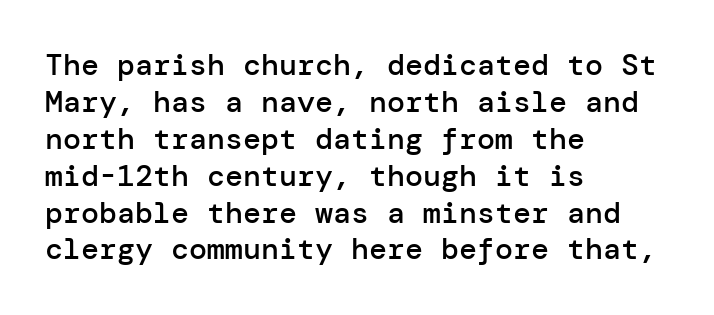
{"serif": "no", "italic": "no", "bold": "semi", "weight": "semibold", "width": "normal", "stroke_contrast": "low", "x_height": "medium", "underline": "no", "align": "left", "line_spacing_ratio": 1.23, "letter_spacing": "normal", "letter_spacing_em": 0.0, "glyph_px": 30}
